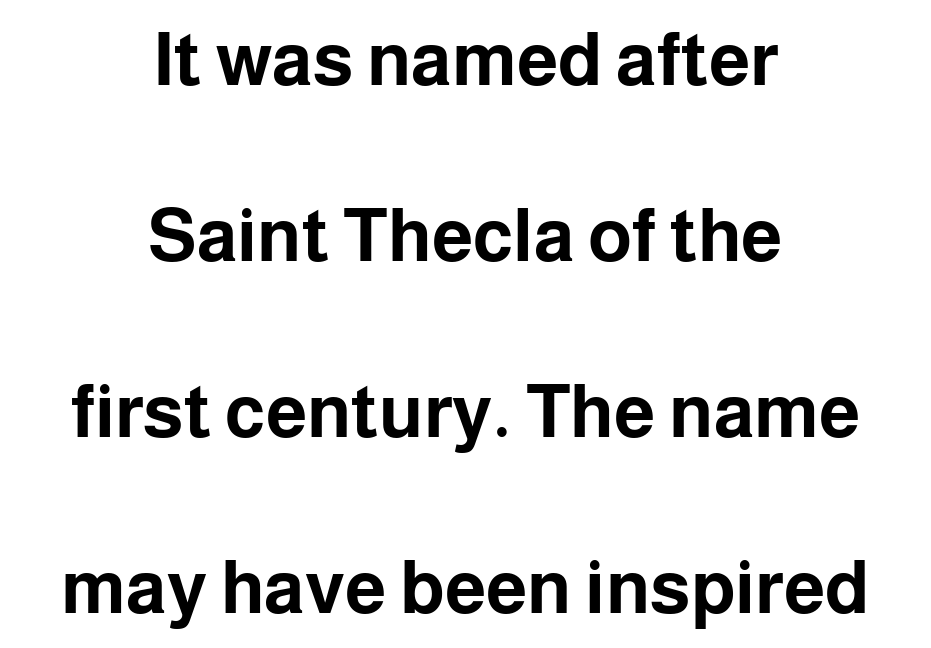
{"serif": "no", "italic": "no", "bold": "yes", "weight": "bold", "width": "normal", "stroke_contrast": "low", "x_height": "medium", "monospaced": "no", "underline": "no", "align": "center", "line_spacing": "loose", "line_spacing_ratio": 2.38, "letter_spacing": "normal", "letter_spacing_em": 0.0, "glyph_px": 74}
